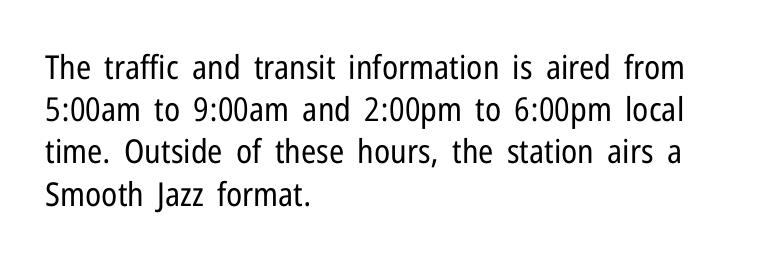
The image shows 33 px regular-weight, condensed sans-serif type, upright; set left-aligned, normal line spacing (1.28x), normal letter spacing, not underlined; low stroke contrast and a medium x-height.
